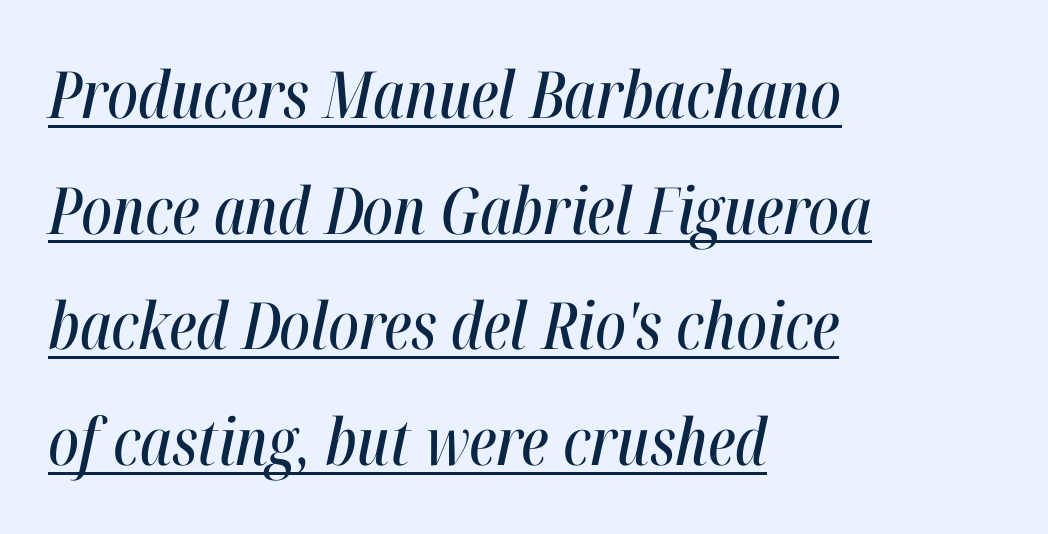
The image shows 65 px condensed type, italic (leaning right); set left-aligned, line spacing 1.78x, normal letter spacing, underlined; high stroke contrast and a medium x-height.
